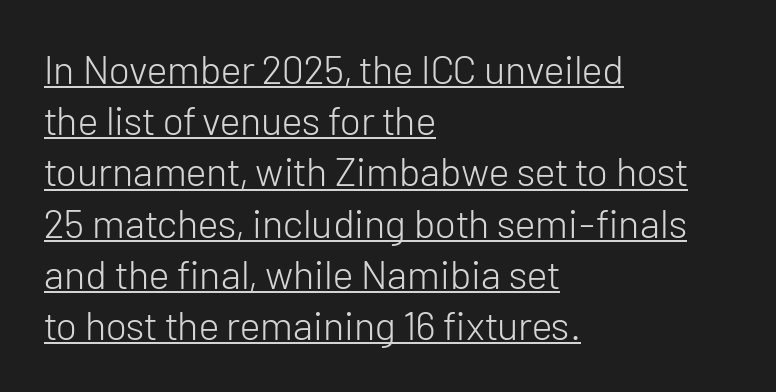
Q: Is the text bold? A: No.
Q: Is the text italic (slanted)? A: No, it is upright.
Q: Is the typeface a serif or a sans-serif typeface? A: Sans-serif.
Q: Is the text underlined? A: Yes.
Q: How is the paragraph aligned? A: Left-aligned.
Q: Is the spacing between letters normal or unusually wide? A: Normal.
Q: Is the spacing between lines tight, normal or loose? A: Normal.
Q: Width (condensed, normal, or wide)? A: Normal.
Q: Stroke contrast? A: Low.
Q: x-height? A: Medium.
Q: Monospaced? A: No.
